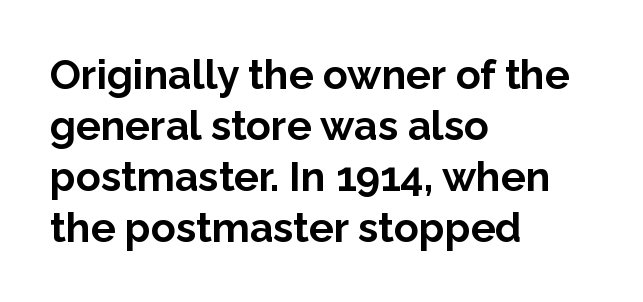
Q: Is the text bold? A: Yes.
Q: Is the text italic (slanted)? A: No, it is upright.
Q: Is the typeface a serif or a sans-serif typeface? A: Sans-serif.
Q: Is the text underlined? A: No.
Q: How is the paragraph aligned? A: Left-aligned.
Q: Is the spacing between letters normal or unusually wide? A: Normal.
Q: Width (condensed, normal, or wide)? A: Normal.
Q: Stroke contrast? A: Low.
Q: x-height? A: Medium.
Q: Monospaced? A: No.
